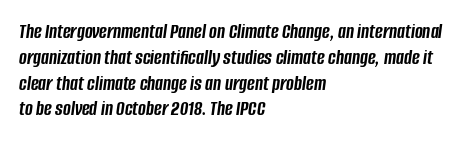
Q: Is the text bold? A: Yes.
Q: Is the text italic (slanted)? A: Yes, it leans right by about 8 degrees.
Q: Is the text underlined? A: No.
Q: How is the paragraph aligned? A: Left-aligned.
Q: Is the spacing between letters normal or unusually wide? A: Normal.
